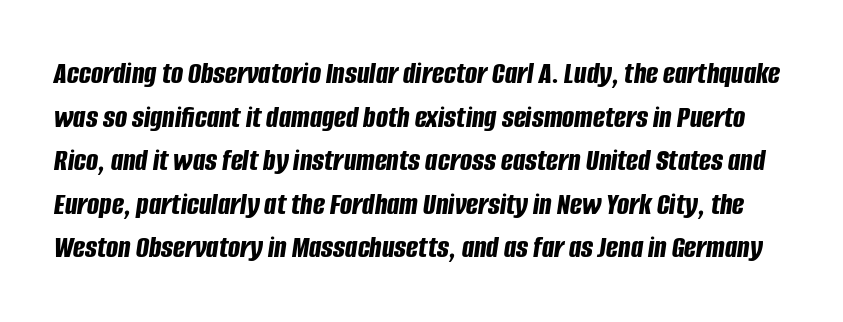
Q: Is the text bold? A: Yes.
Q: Is the text italic (slanted)? A: Yes, it leans right by about 8 degrees.
Q: Is the text underlined? A: No.
Q: Is the spacing between letters normal or unusually wide? A: Normal.
Q: Is the spacing between lines tight, normal or loose? A: Normal.
Q: Width (condensed, normal, or wide)? A: Condensed.
Q: Stroke contrast? A: Low.
Q: x-height? A: Large.
Q: Monospaced? A: No.
